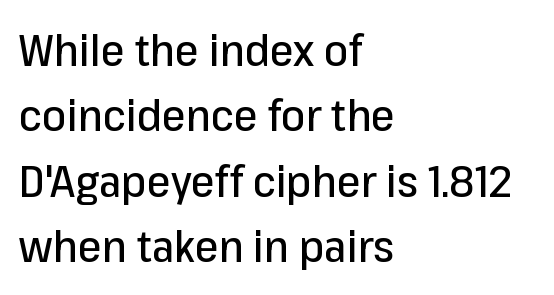
The image shows 43 px sans-serif type, upright; set left-aligned, normal line spacing (1.52x), normal letter spacing, not underlined; low stroke contrast and a medium x-height.
